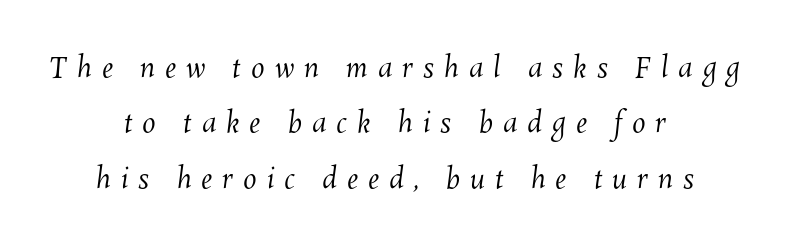
The image shows 27 px text type; set centered, loose line spacing (2.05x), unusually wide letter spacing (+0.37 em), not underlined.
